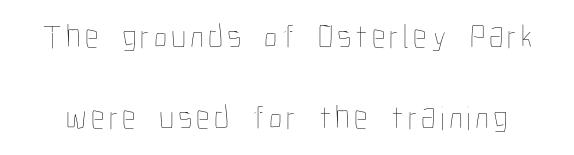
Q: Is the text bold? A: No.
Q: Is the text italic (slanted)? A: No, it is upright.
Q: Is the text underlined? A: No.
Q: Is the spacing between lines tight, normal or loose? A: Loose.
Q: Width (condensed, normal, or wide)? A: Condensed.
Q: Stroke contrast? A: Low.
Q: x-height? A: Medium.
Q: Monospaced? A: No.
